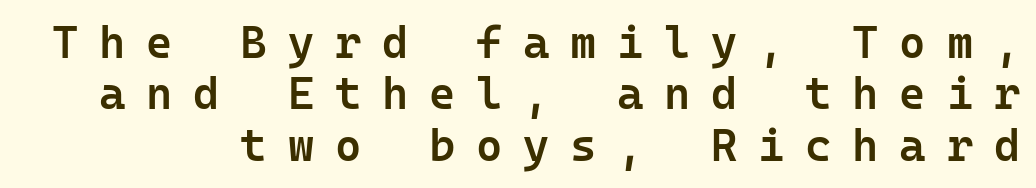
{"serif": "no", "italic": "no", "bold": "semi", "weight": "semibold", "width": "normal", "stroke_contrast": "low", "x_height": "medium", "monospaced": "yes", "underline": "no", "line_spacing": "tight", "line_spacing_ratio": 1.14, "letter_spacing": "wide", "letter_spacing_em": 0.46, "glyph_px": 45}
